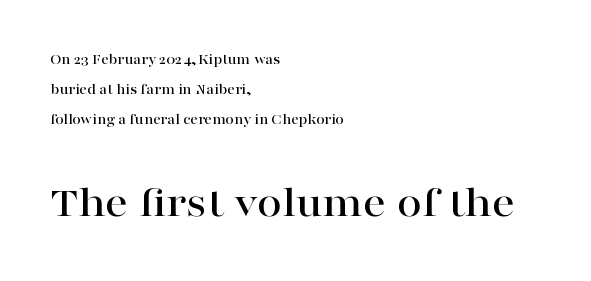
Typesetter's note — lower block bumped up in size, upper block left smaller. The designer went with a serif here, giving each stem small feet. Standard letterfit; no display-style spreading of the glyphs. Visually the block forms a straight wall on the left and a jagged coastline on the right. Quick note: interline space is abundant. Note the varied advance widths — an 'i' is clearly narrower than an 'm'.
